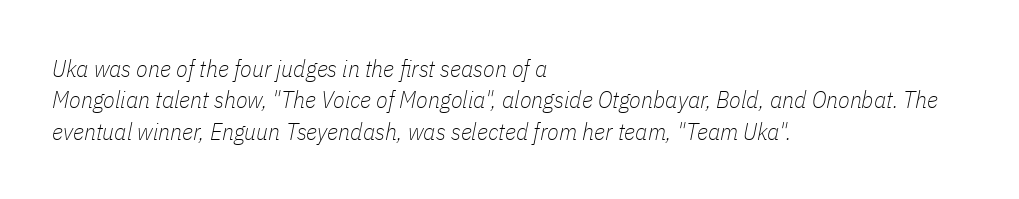
Q: Is the text bold? A: No.
Q: Is the text italic (slanted)? A: Yes, it leans right by about 11 degrees.
Q: Is the text underlined? A: No.
Q: How is the paragraph aligned? A: Left-aligned.
Q: Is the spacing between letters normal or unusually wide? A: Normal.
Q: Is the spacing between lines tight, normal or loose? A: Normal.
